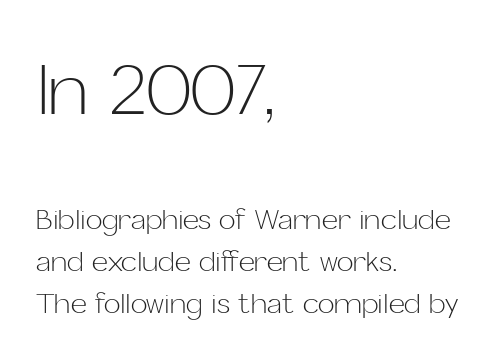
Q: Is the text bold? A: No.
Q: Is the text italic (slanted)? A: No, it is upright.
Q: Is the typeface a serif or a sans-serif typeface? A: Sans-serif.
Q: Is the text underlined? A: No.
Q: How is the paragraph aligned? A: Left-aligned.
Q: Is the spacing between letters normal or unusually wide? A: Normal.
Q: Is the spacing between lines tight, normal or loose? A: Normal.
Q: Which block of text is set in a larger size, the first (top) or the second (bottom)? A: The first (top) one.
Q: Width (condensed, normal, or wide)? A: Normal.
Q: Stroke contrast? A: Low.
Q: x-height? A: Medium.
Q: Monospaced? A: No.
